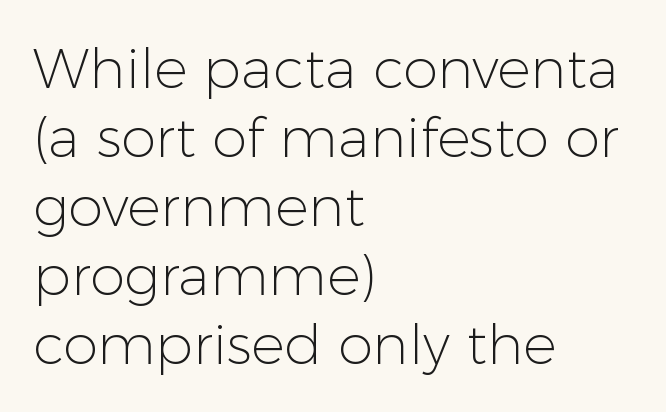
Q: Is the text bold? A: No.
Q: Is the text italic (slanted)? A: No, it is upright.
Q: Is the typeface a serif or a sans-serif typeface? A: Sans-serif.
Q: Is the text underlined? A: No.
Q: How is the paragraph aligned? A: Left-aligned.
Q: Is the spacing between letters normal or unusually wide? A: Normal.
Q: Width (condensed, normal, or wide)? A: Normal.
Q: Stroke contrast? A: Low.
Q: x-height? A: Medium.
Q: Monospaced? A: No.
